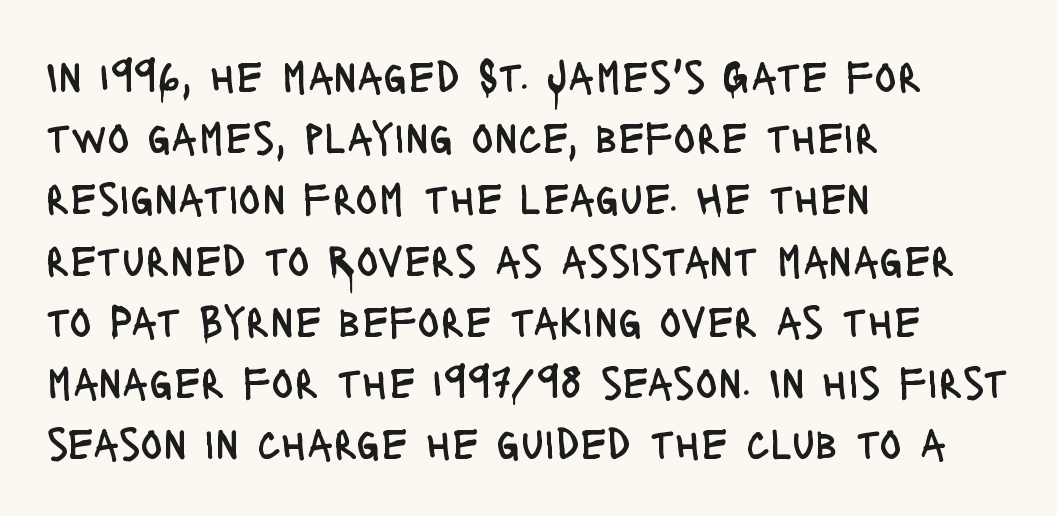
The image shows 46 px regular-weight, condensed sans-serif type, upright; set left-aligned, normal line spacing (1.33x), normal letter spacing, not underlined; low stroke contrast and a large x-height.
